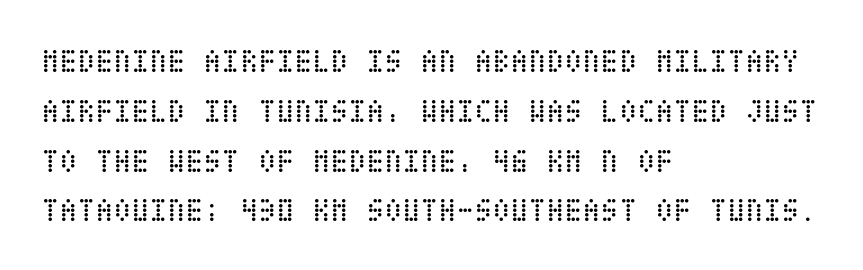
Q: Is the text bold? A: No.
Q: Is the text italic (slanted)? A: No, it is upright.
Q: Is the text underlined? A: No.
Q: How is the paragraph aligned? A: Left-aligned.
Q: Is the spacing between letters normal or unusually wide? A: Normal.
Q: Is the spacing between lines tight, normal or loose? A: Normal.
Q: Width (condensed, normal, or wide)? A: Condensed.
Q: Stroke contrast? A: Low.
Q: x-height? A: Large.
